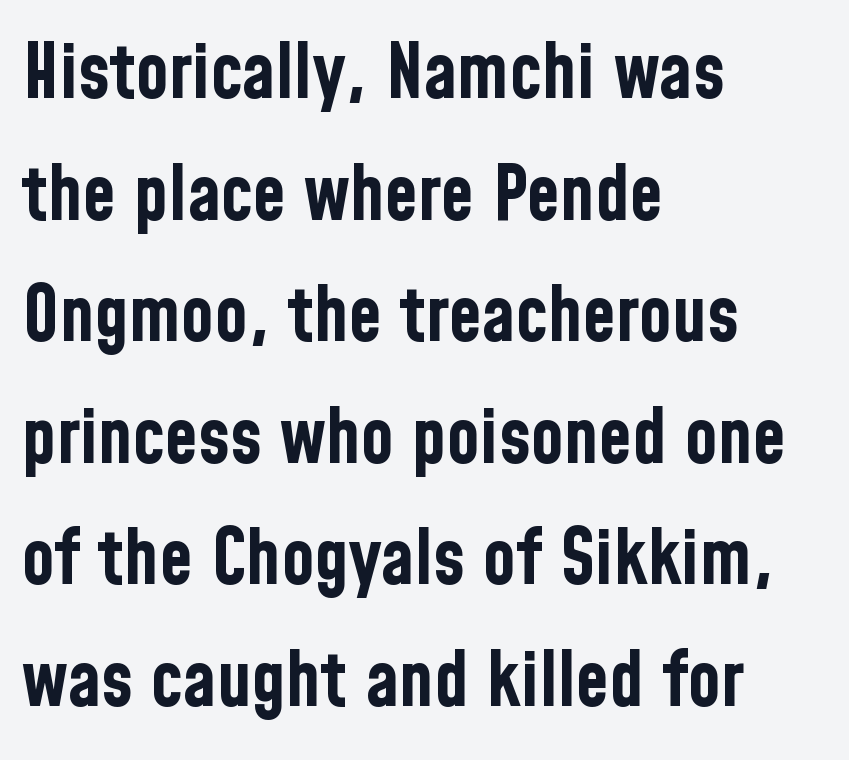
Q: Is the text bold? A: Yes.
Q: Is the text italic (slanted)? A: No, it is upright.
Q: Is the typeface a serif or a sans-serif typeface? A: Sans-serif.
Q: Is the text underlined? A: No.
Q: How is the paragraph aligned? A: Left-aligned.
Q: Is the spacing between letters normal or unusually wide? A: Normal.
Q: Is the spacing between lines tight, normal or loose? A: Normal.
Q: Width (condensed, normal, or wide)? A: Condensed.
Q: Stroke contrast? A: Low.
Q: x-height? A: Medium.
Q: Monospaced? A: No.
